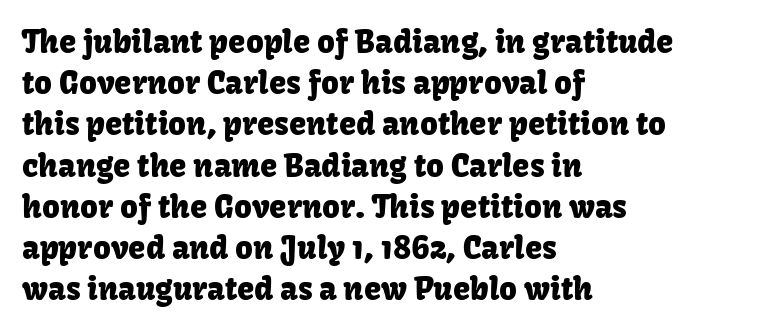
The image shows 31 px sans-serif type, upright; set left-aligned, normal line spacing (1.33x), normal letter spacing, not underlined; low stroke contrast and a medium x-height.
